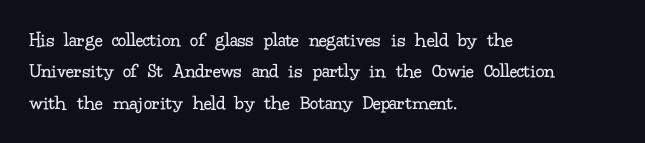
Q: Is the text bold? A: No.
Q: Is the text italic (slanted)? A: No, it is upright.
Q: Is the text underlined? A: No.
Q: How is the paragraph aligned? A: Left-aligned.
Q: Is the spacing between letters normal or unusually wide? A: Normal.
Q: Is the spacing between lines tight, normal or loose? A: Normal.
